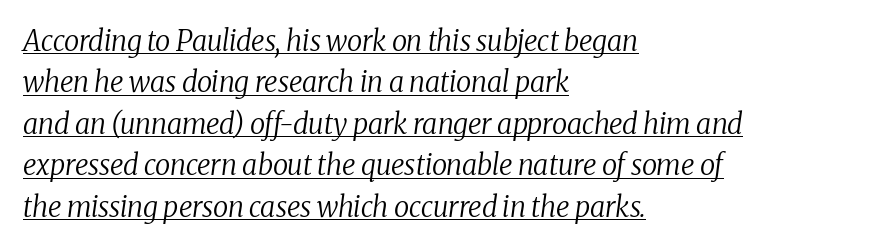
Would a proofreader flag this as italicized? Yes. Is the stroke heavy? The answer is a plain regular-or-lighter. There is no visible air inserted between adjacent glyphs. These lines are rendered in a variable-pitch font. Evenly set lines give the paragraph a standard silhouette. Every word sits above its own underline.
